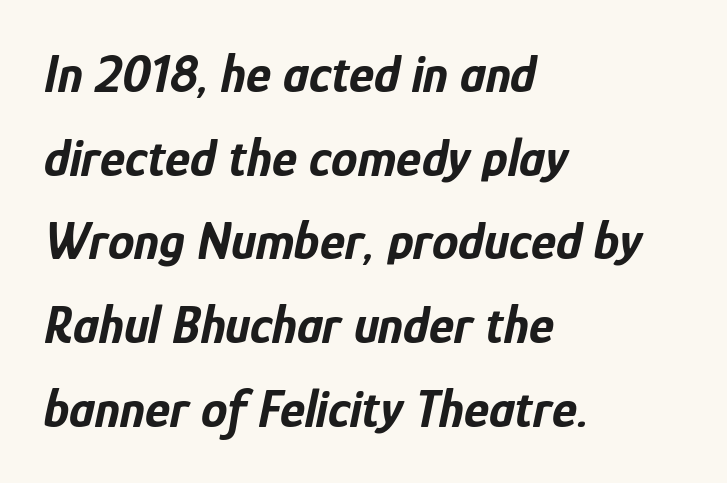
{"italic": "yes", "lean": "right", "slant_degrees": 12, "bold": "yes", "weight": "bold", "width": "condensed", "stroke_contrast": "low", "x_height": "medium", "monospaced": "no", "underline": "no", "align": "left", "line_spacing": "normal", "line_spacing_ratio": 1.58, "letter_spacing": "normal", "letter_spacing_em": 0.0, "glyph_px": 53}
